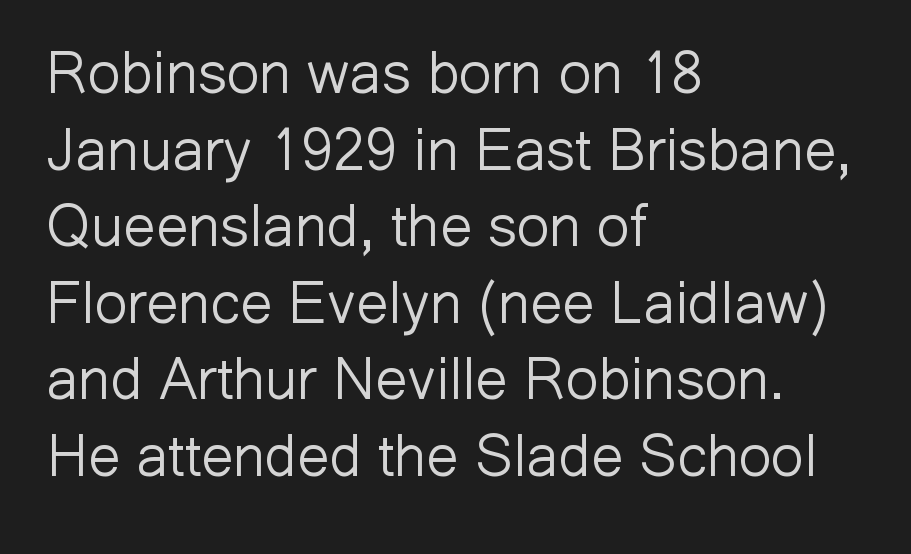
Serif or sans? Sans — the stroke terminals are bare. Ascenders rise straight up at ninety degrees. Standard letterfit; no display-style spreading of the glyphs. This sample has the flowing, uneven cadence of proportional lettering. The strip under each line holds only bare page. Layout note: lines flush left.
